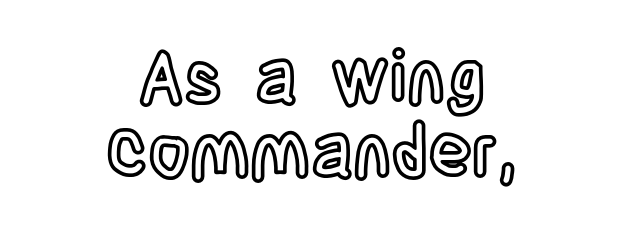
Q: Is the text italic (slanted)? A: No, it is upright.
Q: Is the text underlined? A: No.
Q: How is the paragraph aligned? A: Centered.
Q: Is the spacing between letters normal or unusually wide? A: Normal.
Q: Is the spacing between lines tight, normal or loose? A: Tight.
Q: Width (condensed, normal, or wide)? A: Condensed.
Q: x-height? A: Large.
Q: Monospaced? A: No.
